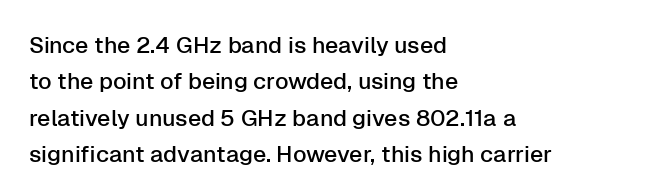
The image shows 23 px text type, upright; set left-aligned, normal line spacing (1.58x), normal letter spacing, not underlined.
